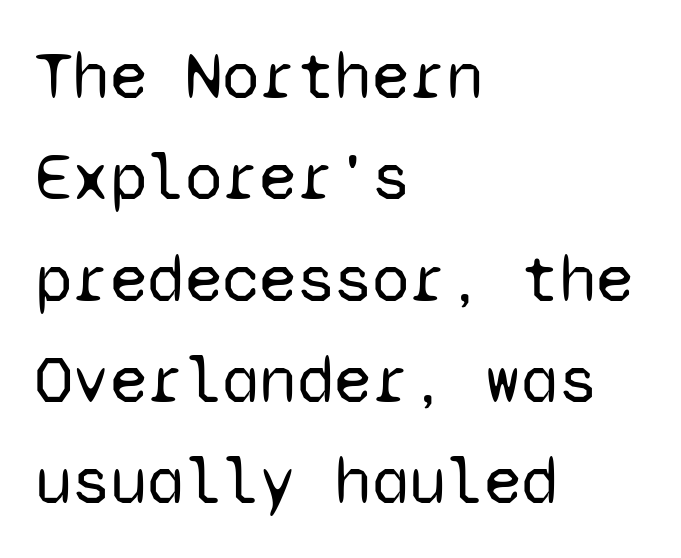
{"serif": "no", "italic": "no", "bold": "no", "weight": "regular", "width": "normal", "stroke_contrast": "low", "x_height": "medium", "monospaced": "yes", "underline": "no", "align": "left", "line_spacing": "normal", "line_spacing_ratio": 1.49, "letter_spacing": "normal", "letter_spacing_em": 0.0, "glyph_px": 68}
